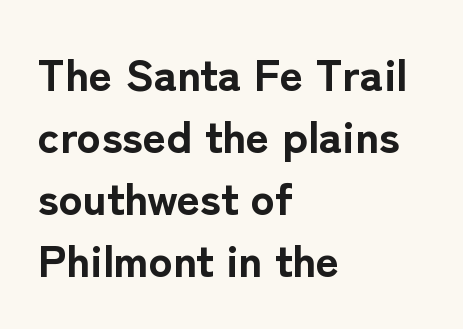
A full-strength bold gives these letters their thick strokes. Note the varied advance widths — an 'i' is clearly narrower than an 'm'. The lines are quadded left. Line spacing here is normal. Underline: absent. Every stem runs plumb, perpendicular to the baseline.
